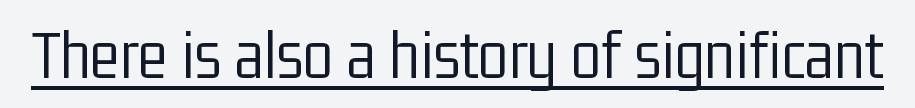
{"serif": "no", "italic": "no", "bold": "no", "weight": "light", "width": "condensed", "stroke_contrast": "low", "x_height": "medium", "monospaced": "no", "underline": "yes", "letter_spacing": "normal", "letter_spacing_em": 0.0, "glyph_px": 70}
